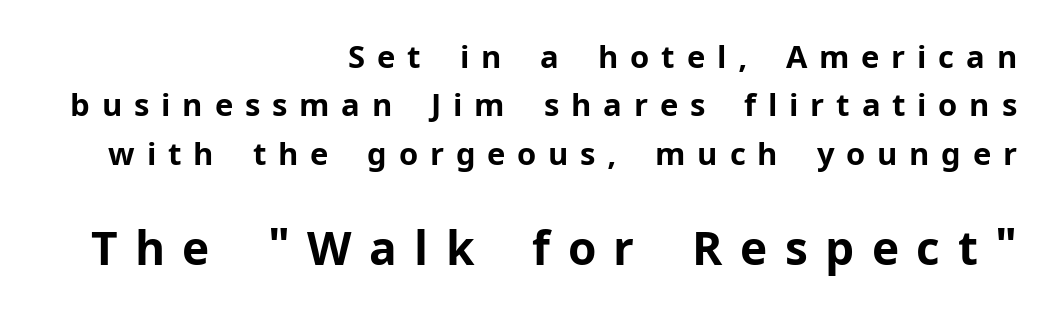
Reading top to bottom, the characters get bigger at the block break. Designer's note — italics off, roman on. Character widths vary here, with narrow letters taking less room than wide ones. Plain, unruled lines of type. These lines are composed in type without serifs.
